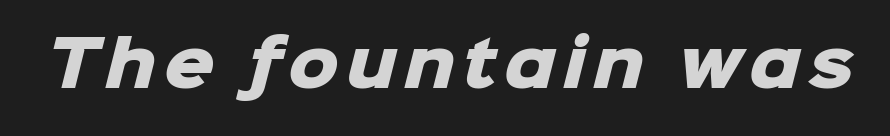
Does the type have serifs? No, each stem ends abruptly. Stroke thickness is high; the sample reads as a true bold. Check the space under the baseline: it is left empty. Note the varied advance widths — an 'i' is clearly narrower than an 'm'.
